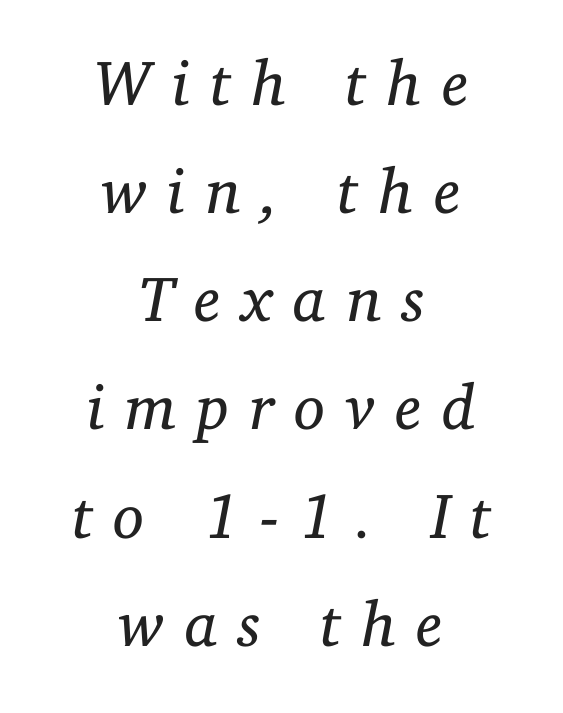
{"serif": "yes", "italic": "yes", "lean": "right", "slant_degrees": 11, "bold": "no", "weight": "regular", "width": "normal", "stroke_contrast": "low", "x_height": "medium", "monospaced": "no", "underline": "no", "align": "center", "line_spacing": "normal", "line_spacing_ratio": 1.69, "letter_spacing": "wide", "letter_spacing_em": 0.31, "glyph_px": 64}
